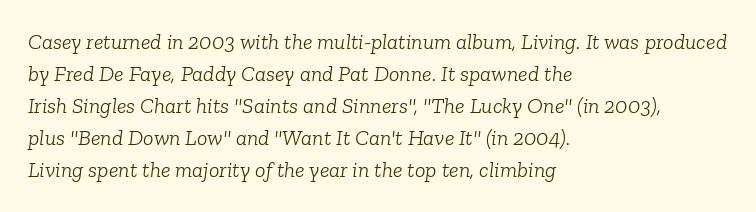
Notice how the stems are inclined rather than vertical — that's the hallmark of italics. The strokes are not fattened; the text isn't bold. Evenly set lines give the paragraph a standard silhouette. Between one letter and the next there's only the usual sliver of space.
